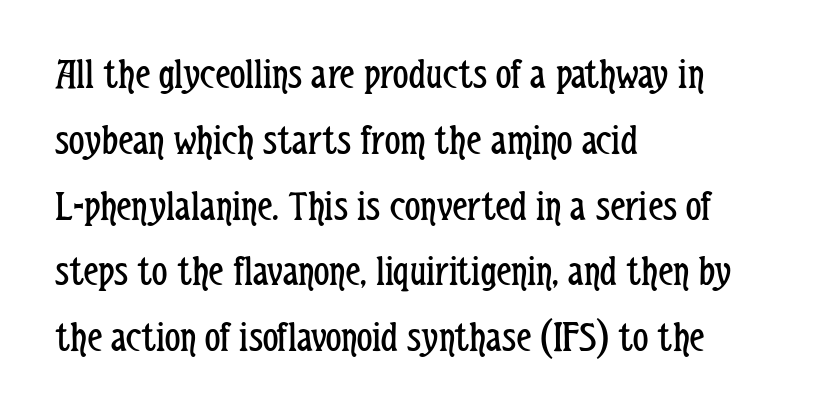
{"serif": "no", "italic": "no", "bold": "no", "weight": "regular", "width": "condensed", "stroke_contrast": "low", "x_height": "medium", "monospaced": "no", "underline": "no", "align": "left", "line_spacing": "normal", "line_spacing_ratio": 1.53, "letter_spacing": "normal", "letter_spacing_em": 0.0, "glyph_px": 43}
